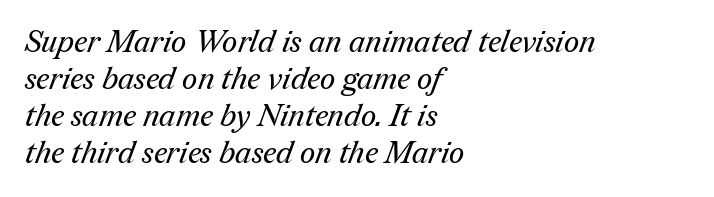
{"serif": "yes", "bold": "no", "weight": "regular", "width": "normal", "stroke_contrast": "medium", "x_height": "medium", "monospaced": "no", "underline": "no", "align": "left", "line_spacing_ratio": 1.23, "letter_spacing": "normal", "letter_spacing_em": 0.0, "glyph_px": 30}
